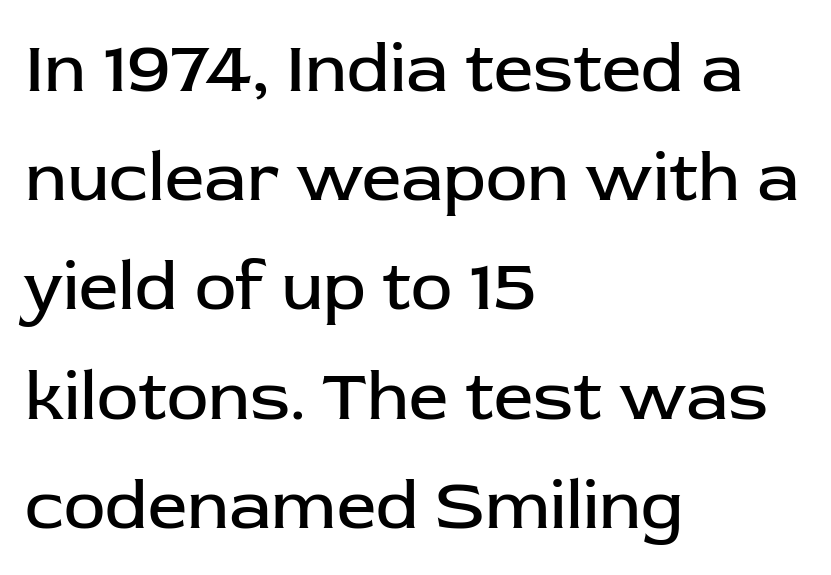
Q: Is the text bold? A: No.
Q: Is the text italic (slanted)? A: No, it is upright.
Q: Is the typeface a serif or a sans-serif typeface? A: Sans-serif.
Q: Is the text underlined? A: No.
Q: How is the paragraph aligned? A: Left-aligned.
Q: Is the spacing between letters normal or unusually wide? A: Normal.
Q: Is the spacing between lines tight, normal or loose? A: Normal.
Q: Width (condensed, normal, or wide)? A: Normal.
Q: Stroke contrast? A: Low.
Q: x-height? A: Medium.
Q: Monospaced? A: No.
